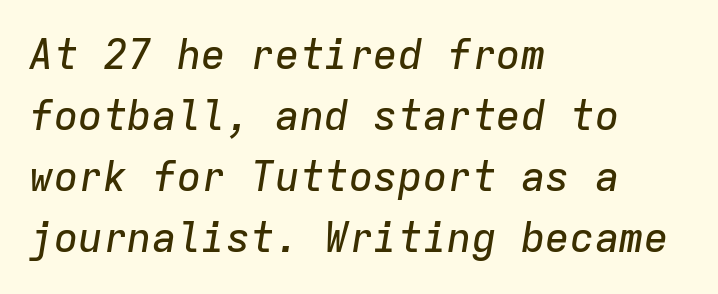
Q: Is the text italic (slanted)? A: Yes, it leans right by about 9 degrees.
Q: Is the text underlined? A: No.
Q: How is the paragraph aligned? A: Left-aligned.
Q: Is the spacing between letters normal or unusually wide? A: Normal.
Q: Is the spacing between lines tight, normal or loose? A: Normal.
Q: Width (condensed, normal, or wide)? A: Normal.
Q: Stroke contrast? A: Low.
Q: x-height? A: Medium.
Q: Monospaced? A: Yes.
